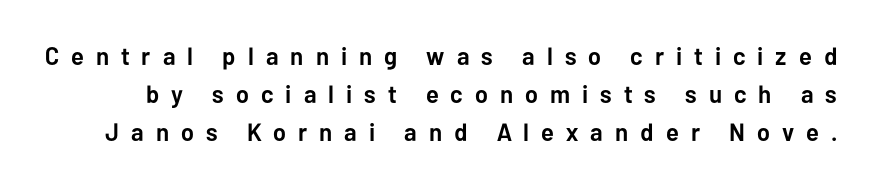
Heft: maximum for text — a bold. Rule under the text: the space is simply empty. Between one letter and the next there's a generous, obvious gap. The type sits square on the baseline with zero lean. Normally led — the rows are evenly, conventionally spaced.
